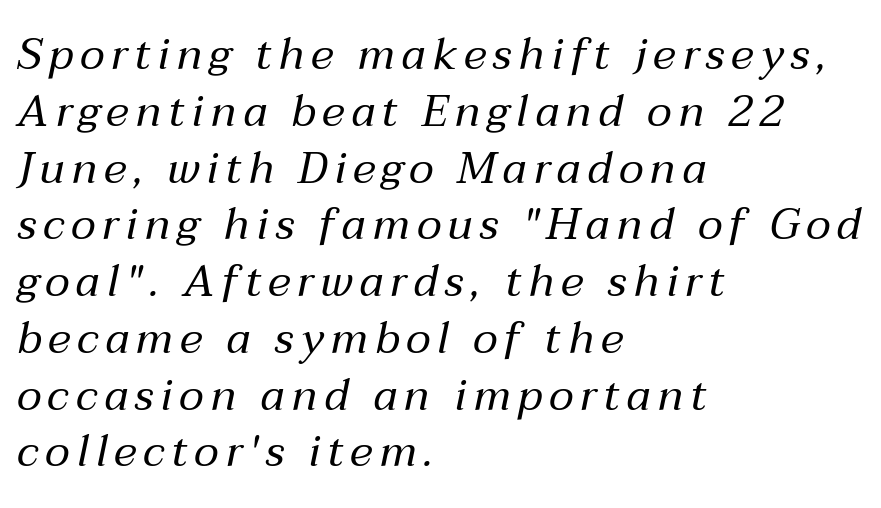
{"italic": "yes", "lean": "right", "slant_degrees": 12, "bold": "no", "weight": "regular", "width": "normal", "stroke_contrast": "medium", "x_height": "medium", "monospaced": "no", "underline": "no", "align": "left", "line_spacing": "normal", "line_spacing_ratio": 1.29, "glyph_px": 44}
